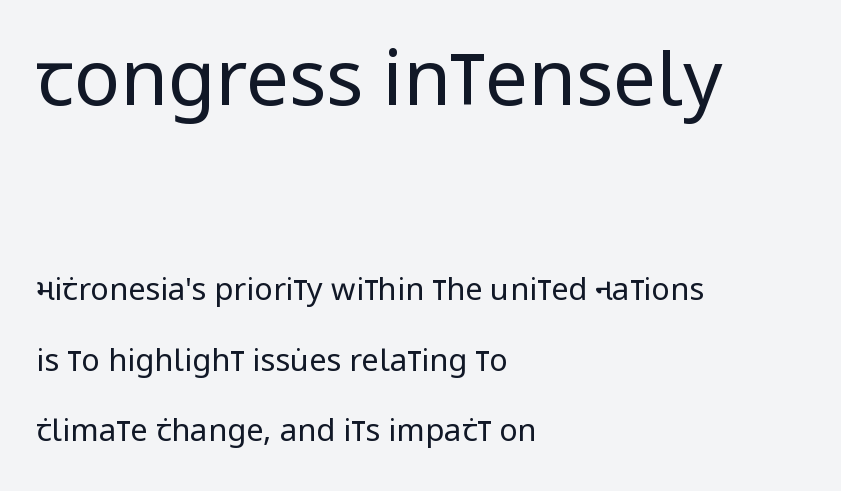
Q: Is the text bold? A: No.
Q: Is the text italic (slanted)? A: No, it is upright.
Q: Is the typeface a serif or a sans-serif typeface? A: Sans-serif.
Q: Is the text underlined? A: No.
Q: How is the paragraph aligned? A: Left-aligned.
Q: Is the spacing between letters normal or unusually wide? A: Normal.
Q: Is the spacing between lines tight, normal or loose? A: Loose.
Q: Which block of text is set in a larger size, the first (top) or the second (bottom)? A: The first (top) one.
Q: Width (condensed, normal, or wide)? A: Condensed.
Q: Stroke contrast? A: Low.
Q: x-height? A: Large.
Q: Monospaced? A: No.
